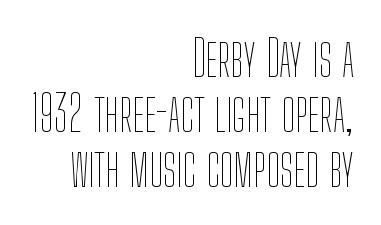
{"italic": "no", "bold": "no", "weight": "thin", "width": "condensed", "stroke_contrast": "low", "x_height": "medium", "monospaced": "no", "underline": "no", "align": "right", "line_spacing": "tight", "line_spacing_ratio": 1.1, "letter_spacing": "normal", "letter_spacing_em": 0.0, "glyph_px": 50}
